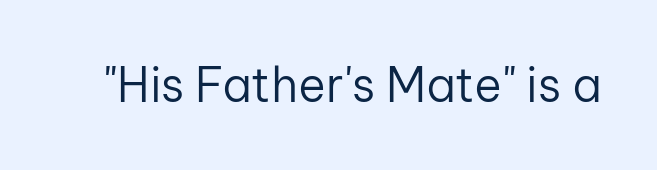
The image shows 47 px regular-weight sans-serif type, upright; set normal letter spacing, not underlined; low stroke contrast and a medium x-height.
